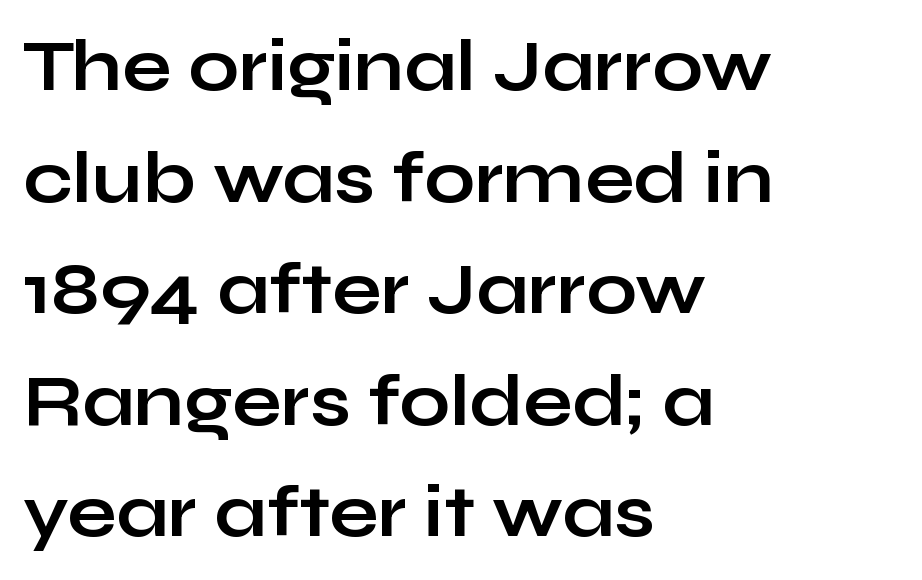
Every letter is thick-stroked: bold, no question. This is the regular roman posture of the typeface. These lines are composed in type without serifs. This sample has the flowing, uneven cadence of proportional lettering. Descenders hang freely into open space.
